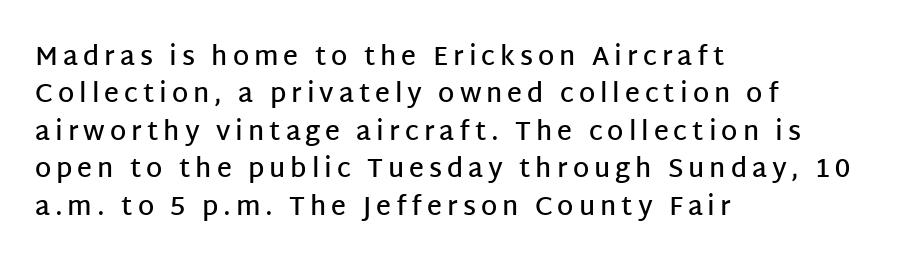
The image shows 26 px text type, upright; set left-aligned, normal line spacing (1.44x), not underlined.
